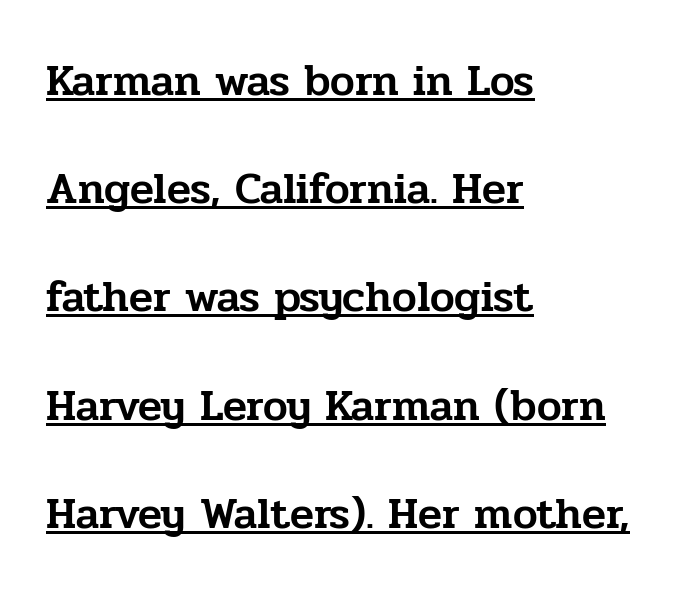
{"serif": "yes", "italic": "no", "width": "normal", "stroke_contrast": "low", "x_height": "medium", "monospaced": "no", "underline": "yes", "align": "left", "line_spacing": "loose", "line_spacing_ratio": 2.46, "letter_spacing": "normal", "letter_spacing_em": 0.0, "glyph_px": 44}
